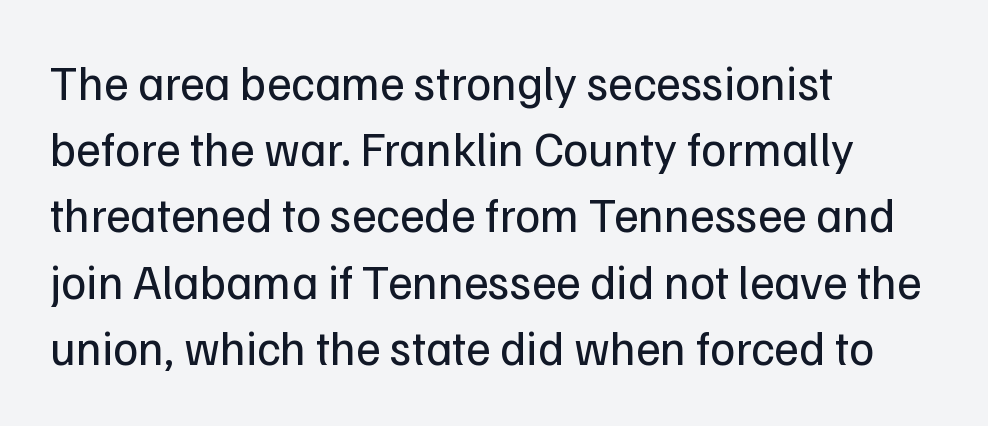
Q: Is the text bold? A: No.
Q: Is the text italic (slanted)? A: No, it is upright.
Q: Is the typeface a serif or a sans-serif typeface? A: Sans-serif.
Q: Is the text underlined? A: No.
Q: How is the paragraph aligned? A: Left-aligned.
Q: Is the spacing between letters normal or unusually wide? A: Normal.
Q: Is the spacing between lines tight, normal or loose? A: Normal.
Q: Width (condensed, normal, or wide)? A: Normal.
Q: Stroke contrast? A: Low.
Q: x-height? A: Medium.
Q: Monospaced? A: No.
